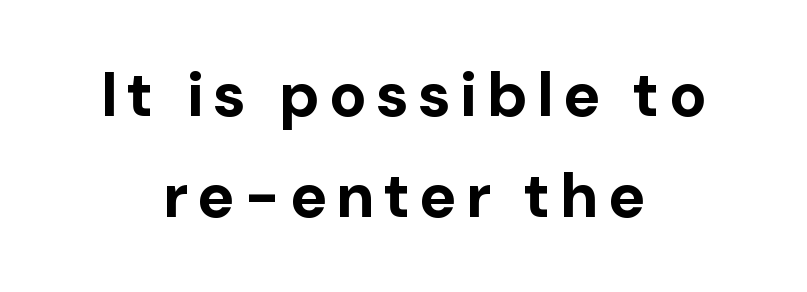
The image shows 62 px bold sans-serif type, upright; set centered, normal line spacing (1.63x), not underlined; low stroke contrast and a medium x-height.
